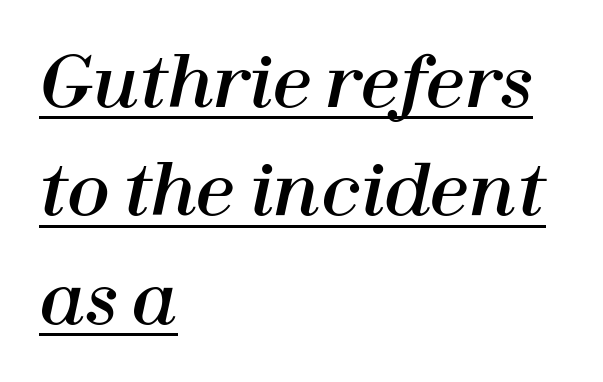
Q: Is the text italic (slanted)? A: Yes, it leans right by about 12 degrees.
Q: Is the text underlined? A: Yes.
Q: How is the paragraph aligned? A: Left-aligned.
Q: Is the spacing between letters normal or unusually wide? A: Normal.
Q: Is the spacing between lines tight, normal or loose? A: Normal.
Q: Width (condensed, normal, or wide)? A: Normal.
Q: Stroke contrast? A: High.
Q: x-height? A: Medium.
Q: Monospaced? A: No.
